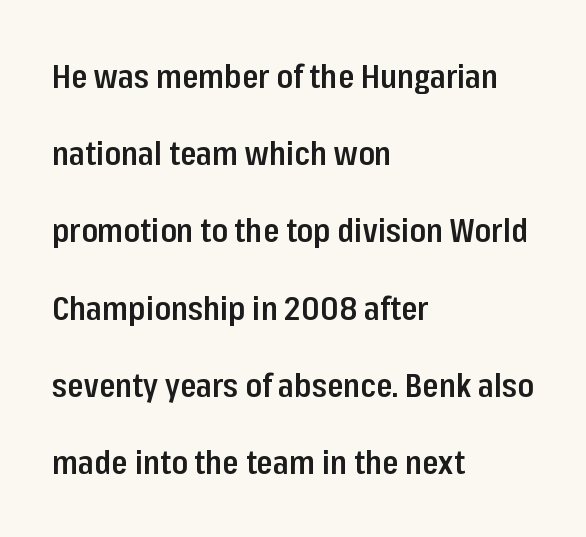
The image shows 33 px semibold, condensed sans-serif type, upright; set left-aligned, loose line spacing (2.34x), normal letter spacing, not underlined; low stroke contrast and a medium x-height.
